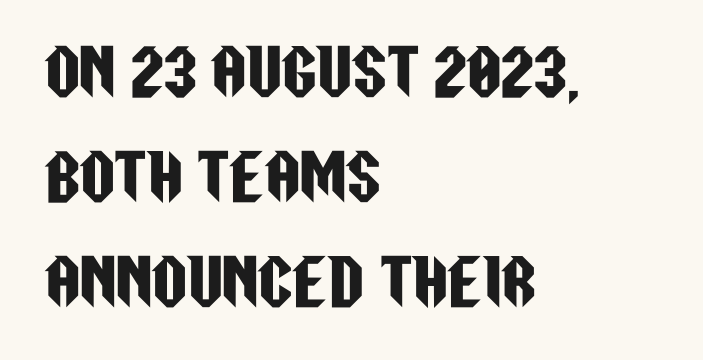
Q: Is the text italic (slanted)? A: No, it is upright.
Q: Is the typeface a serif or a sans-serif typeface? A: Sans-serif.
Q: Is the text underlined? A: No.
Q: How is the paragraph aligned? A: Left-aligned.
Q: Is the spacing between letters normal or unusually wide? A: Normal.
Q: Width (condensed, normal, or wide)? A: Condensed.
Q: Stroke contrast? A: Low.
Q: x-height? A: Large.
Q: Monospaced? A: No.
